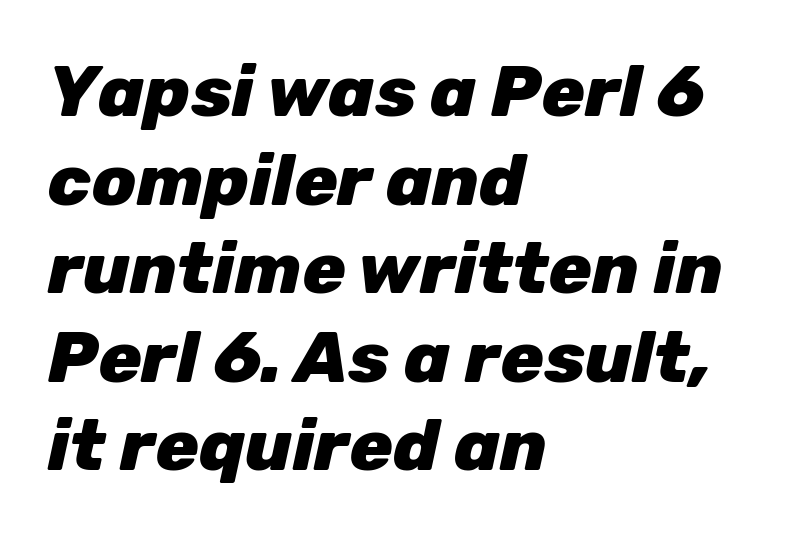
Q: Is the text bold? A: Yes.
Q: Is the text italic (slanted)? A: Yes, it leans right by about 12 degrees.
Q: Is the text underlined? A: No.
Q: How is the paragraph aligned? A: Left-aligned.
Q: Is the spacing between letters normal or unusually wide? A: Normal.
Q: Width (condensed, normal, or wide)? A: Normal.
Q: Stroke contrast? A: Low.
Q: x-height? A: Medium.
Q: Monospaced? A: No.
